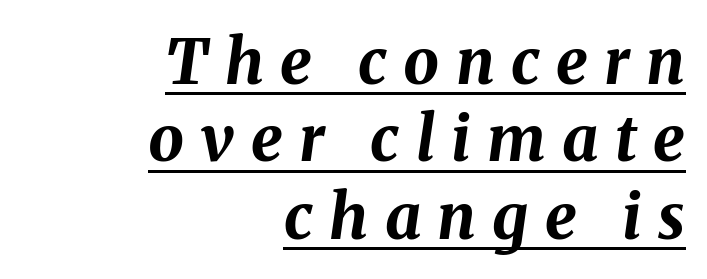
The letters advance in unequal steps, a hallmark of proportional type. The letters are slanted; this is an italic face. Here the glyphs are tracked loosely, breaking word shapes into spaced letters. Visually the block forms a straight wall on the right and a jagged coastline on the left. A baseline rule has been typeset under these characters.
